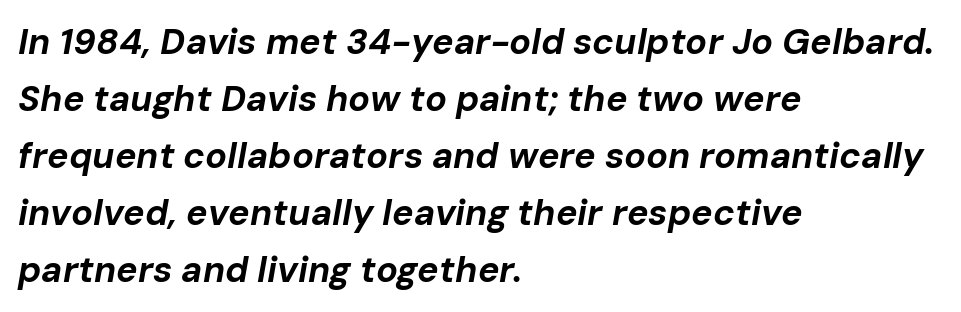
Q: Is the text bold? A: Yes.
Q: Is the text italic (slanted)? A: Yes, it leans right by about 10 degrees.
Q: Is the text underlined? A: No.
Q: How is the paragraph aligned? A: Left-aligned.
Q: Is the spacing between letters normal or unusually wide? A: Normal.
Q: Is the spacing between lines tight, normal or loose? A: Normal.
Q: Width (condensed, normal, or wide)? A: Normal.
Q: Stroke contrast? A: Low.
Q: x-height? A: Medium.
Q: Monospaced? A: No.
